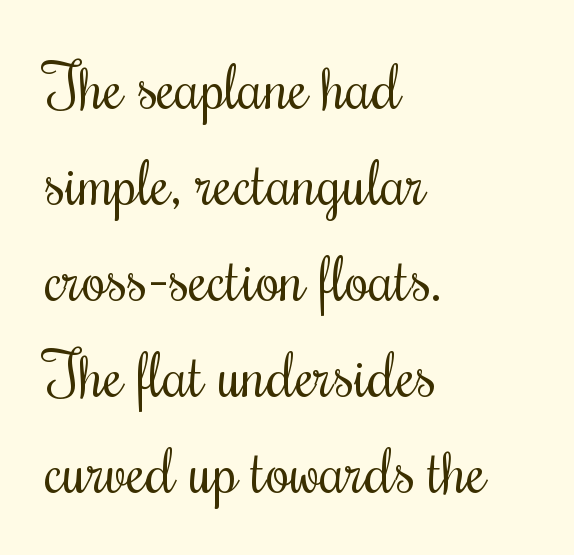
Q: Is the text bold? A: No.
Q: Is the text italic (slanted)? A: Yes.
Q: Is the typeface a serif or a sans-serif typeface? A: Serif.
Q: Is the text underlined? A: No.
Q: How is the paragraph aligned? A: Left-aligned.
Q: Is the spacing between letters normal or unusually wide? A: Normal.
Q: Is the spacing between lines tight, normal or loose? A: Normal.
Q: Width (condensed, normal, or wide)? A: Condensed.
Q: Stroke contrast? A: Medium.
Q: x-height? A: Small.
Q: Monospaced? A: No.
